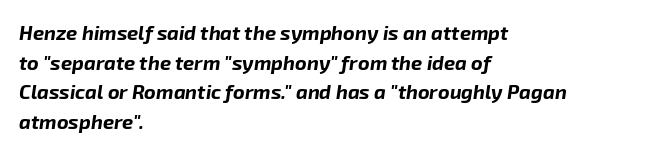
Horizontal bands of white between lines are of average thickness. The string is rendered with underlining switched off. These lines carry a lot of weight — the face is fully bold. Compared with typical body copy, the letter spacing here is the same. The letters are slanted; this is an italic face.
